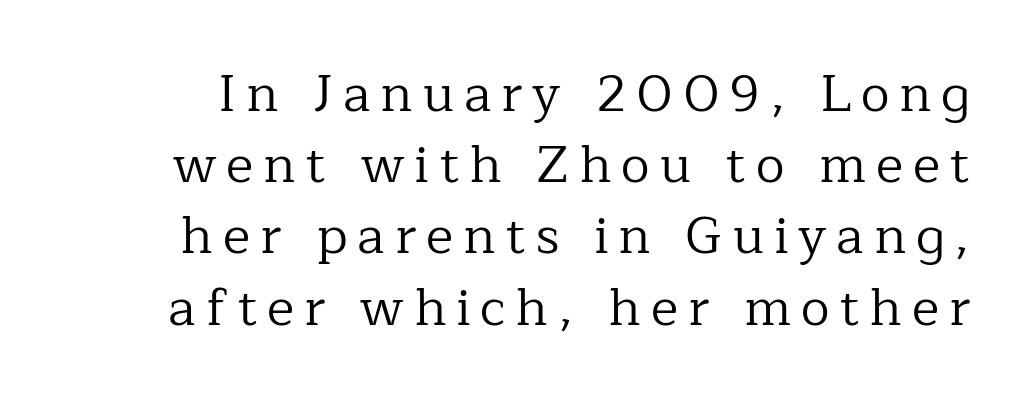
Q: Is the text bold? A: No.
Q: Is the text italic (slanted)? A: No, it is upright.
Q: Is the typeface a serif or a sans-serif typeface? A: Serif.
Q: Is the text underlined? A: No.
Q: Is the spacing between lines tight, normal or loose? A: Normal.
Q: Width (condensed, normal, or wide)? A: Normal.
Q: Stroke contrast? A: Low.
Q: x-height? A: Medium.
Q: Monospaced? A: No.
